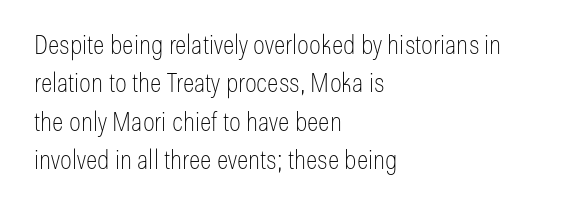
The image shows 27 px text type, upright; set left-aligned, normal line spacing (1.42x), normal letter spacing, not underlined.
